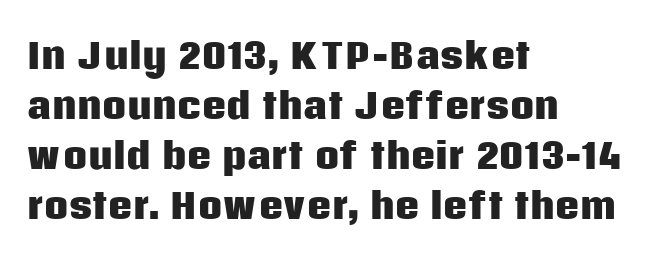
The image shows 34 px heavy sans-serif type, upright; set left-aligned, normal line spacing (1.47x), normal letter spacing, not underlined; low stroke contrast and a large x-height.
